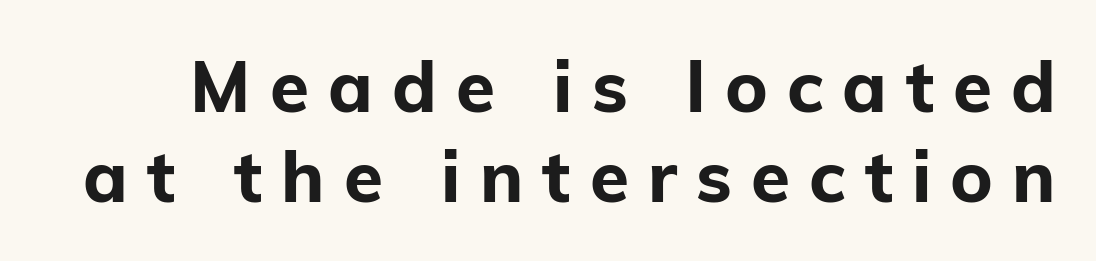
{"serif": "no", "italic": "no", "bold": "yes", "weight": "bold", "width": "normal", "stroke_contrast": "low", "x_height": "medium", "monospaced": "no", "underline": "no", "line_spacing": "normal", "line_spacing_ratio": 1.27, "letter_spacing": "wide", "letter_spacing_em": 0.27, "glyph_px": 71}
